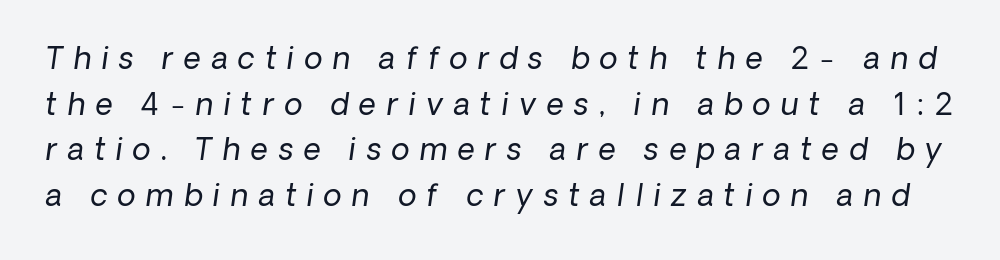
{"italic": "yes", "lean": "right", "slant_degrees": 8, "bold": "no", "weight": "regular", "width": "normal", "stroke_contrast": "low", "x_height": "medium", "monospaced": "no", "underline": "no", "line_spacing": "normal", "line_spacing_ratio": 1.52, "letter_spacing": "wide", "letter_spacing_em": 0.35, "glyph_px": 30}
